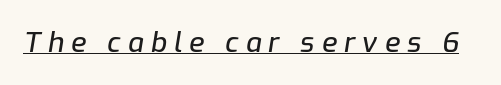
The image shows 28 px text type, italic (leaning right); set unusually wide letter spacing (+0.25 em), underlined; low stroke contrast and a medium x-height.
